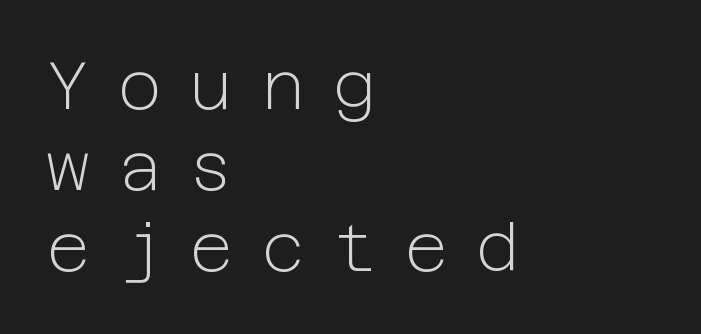
The image shows 67 px light sans-serif type, upright; set left-aligned, line spacing 1.21x, unusually wide letter spacing (+0.42 em), not underlined; low stroke contrast and a medium x-height.
